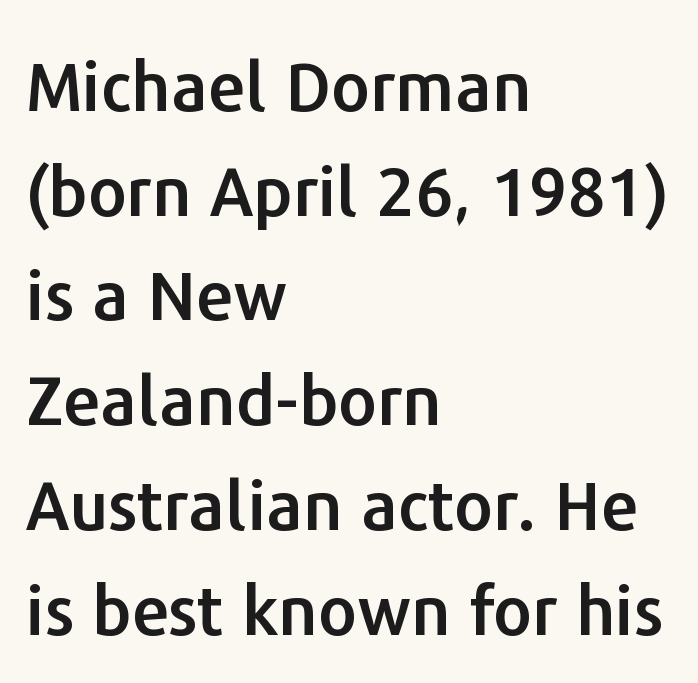
{"serif": "no", "italic": "no", "width": "normal", "stroke_contrast": "low", "x_height": "medium", "monospaced": "no", "underline": "no", "align": "left", "line_spacing": "normal", "line_spacing_ratio": 1.54, "letter_spacing": "normal", "letter_spacing_em": 0.0, "glyph_px": 68}
